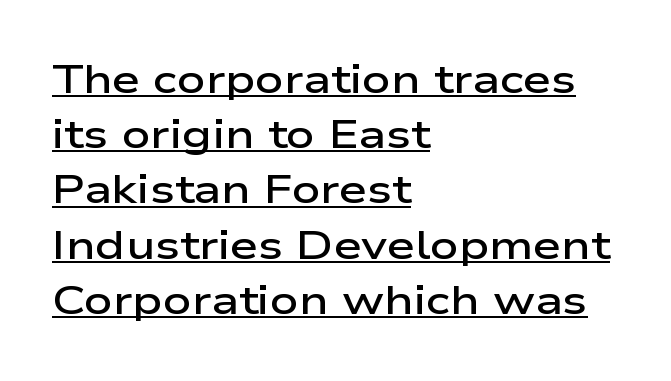
Note the varied advance widths — an 'i' is clearly narrower than an 'm'. Quick note: underline on. Its strokes are somewhat broadened, the hallmark of semibold type. The specimen reads as upright at a glance. The font family rendered here belongs to the sans-serif group.
